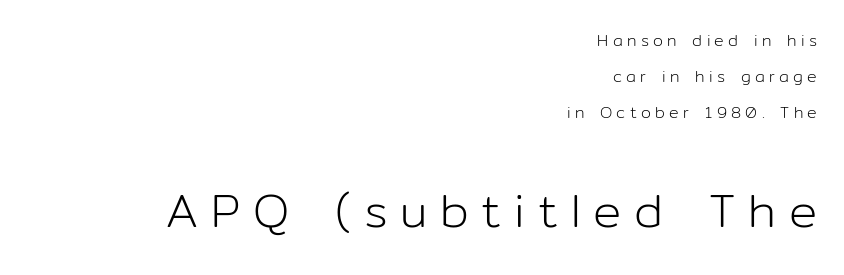
Does extra space separate the letters? Yes, quite a lot of it. What kind of face is this? One without serifs — a sans. The typeface has the unassuming heft of standard copy or less. Horizontal alignment here is rightward, an uncommon choice for prose. Rendered with straight, roman letterforms.
